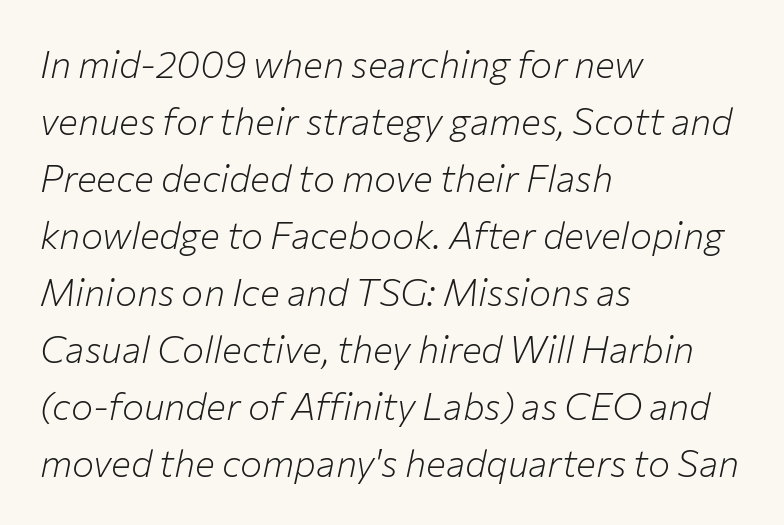
Q: Is the text bold? A: No.
Q: Is the text italic (slanted)? A: Yes, it leans right by about 12 degrees.
Q: Is the text underlined? A: No.
Q: How is the paragraph aligned? A: Left-aligned.
Q: Is the spacing between letters normal or unusually wide? A: Normal.
Q: Is the spacing between lines tight, normal or loose? A: Normal.
Q: Width (condensed, normal, or wide)? A: Normal.
Q: Stroke contrast? A: Low.
Q: x-height? A: Medium.
Q: Monospaced? A: No.
